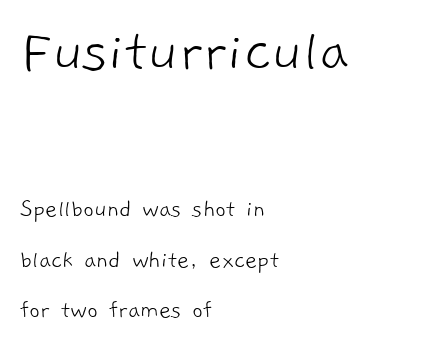
Q: Is the text bold? A: No.
Q: Is the typeface a serif or a sans-serif typeface? A: Sans-serif.
Q: Is the text underlined? A: No.
Q: How is the paragraph aligned? A: Left-aligned.
Q: Is the spacing between letters normal or unusually wide? A: Normal.
Q: Is the spacing between lines tight, normal or loose? A: Loose.
Q: Which block of text is set in a larger size, the first (top) or the second (bottom)? A: The first (top) one.
Q: Width (condensed, normal, or wide)? A: Normal.
Q: Stroke contrast? A: Low.
Q: x-height? A: Medium.
Q: Monospaced? A: No.
